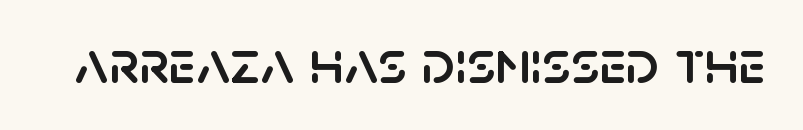
Characters remain perfectly vertical along every line. Character widths vary here, with narrow letters taking less room than wide ones. To sum up the face: it is a sans, with no serifs. Check under the words: just untouched page.
